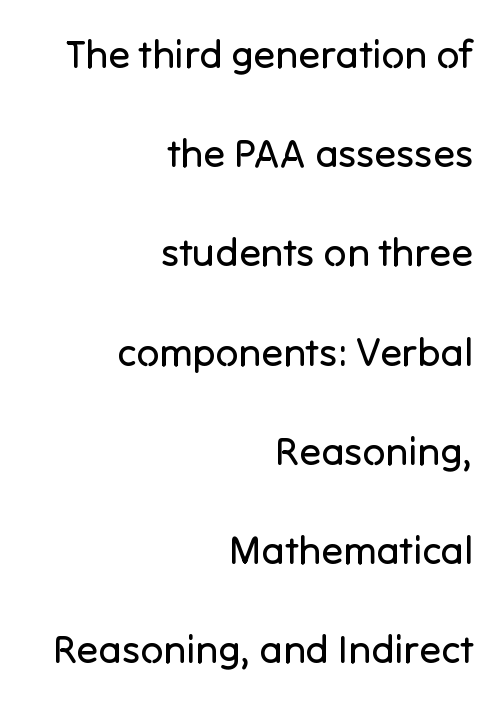
Q: Is the text bold? A: No.
Q: Is the text italic (slanted)? A: No, it is upright.
Q: Is the typeface a serif or a sans-serif typeface? A: Sans-serif.
Q: Is the text underlined? A: No.
Q: How is the paragraph aligned? A: Right-aligned.
Q: Is the spacing between letters normal or unusually wide? A: Normal.
Q: Is the spacing between lines tight, normal or loose? A: Loose.
Q: Width (condensed, normal, or wide)? A: Normal.
Q: Stroke contrast? A: Low.
Q: x-height? A: Medium.
Q: Monospaced? A: No.
